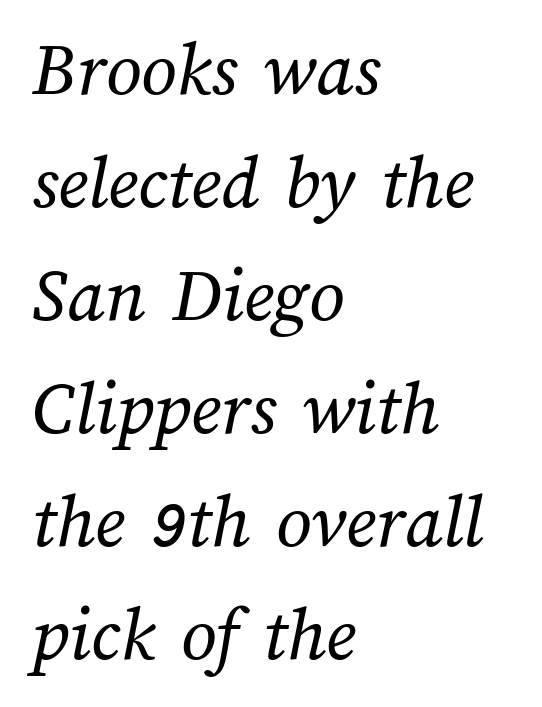
The image shows 78 px regular-weight type; set left-aligned, normal line spacing (1.45x), normal letter spacing, not underlined; medium stroke contrast and a medium x-height.
